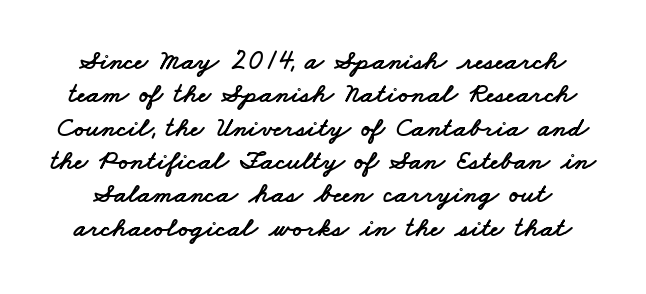
Q: Is the typeface a serif or a sans-serif typeface? A: Sans-serif.
Q: Is the text underlined? A: No.
Q: Is the spacing between letters normal or unusually wide? A: Normal.
Q: Width (condensed, normal, or wide)? A: Wide.
Q: Stroke contrast? A: Low.
Q: x-height? A: Small.
Q: Monospaced? A: No.
